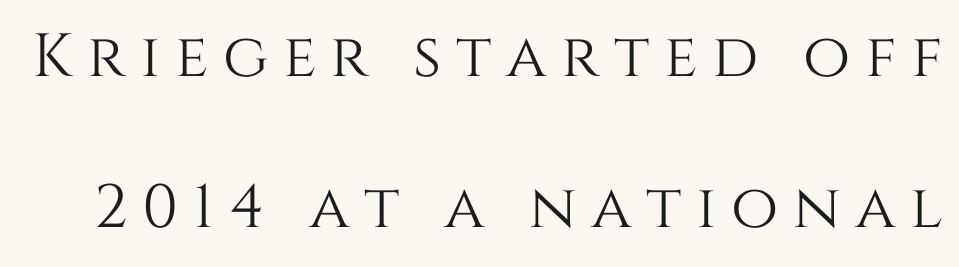
The rendering inserts visible extra space after every character. The gap between lines stays unmarked. Designer's note — italics off, roman on. Regarding leading, the lines here are spaced well apart. Spacing verdict: proportional, widths tailored to each character.
